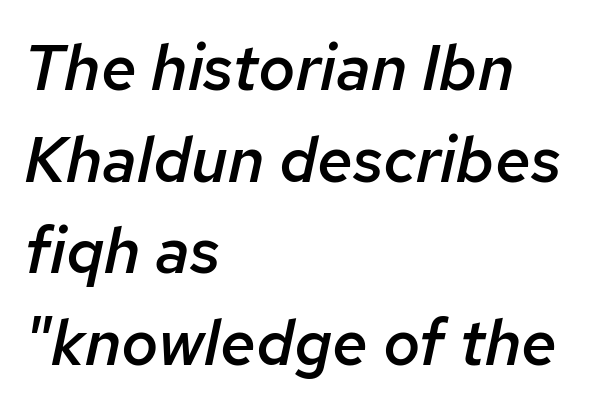
{"italic": "yes", "lean": "right", "slant_degrees": 12, "bold": "semi", "weight": "semibold", "width": "normal", "stroke_contrast": "low", "x_height": "medium", "monospaced": "no", "underline": "no", "align": "left", "line_spacing": "normal", "line_spacing_ratio": 1.43, "letter_spacing": "normal", "letter_spacing_em": 0.0, "glyph_px": 64}
